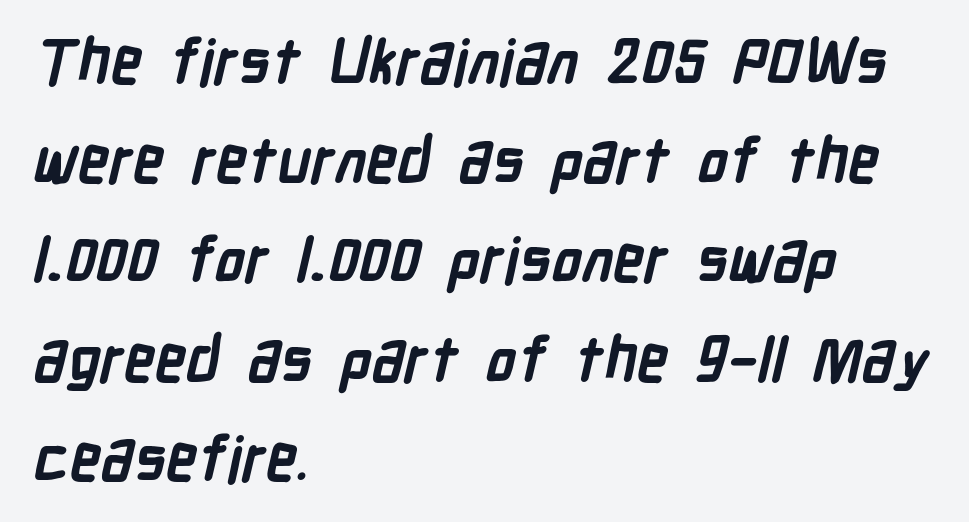
Emphasis by weight is at full strength: bold. Is this a fixed-width face? No — the glyphs have proportional, varying widths. Glyph-to-glyph distance matches everyday printed text. A student would call this left alignment; a typographer would say flush left, rag right. The characters display no serif detailing; their extremities are plain.
